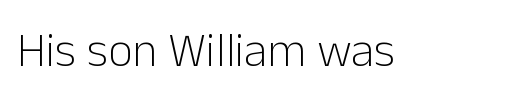
There is no visible air inserted between adjacent glyphs. The face used here is a sans, in the tradition of grotesques and geometrics. The letters advance in unequal steps, a hallmark of proportional type. Clear beneath every line of the passage.
